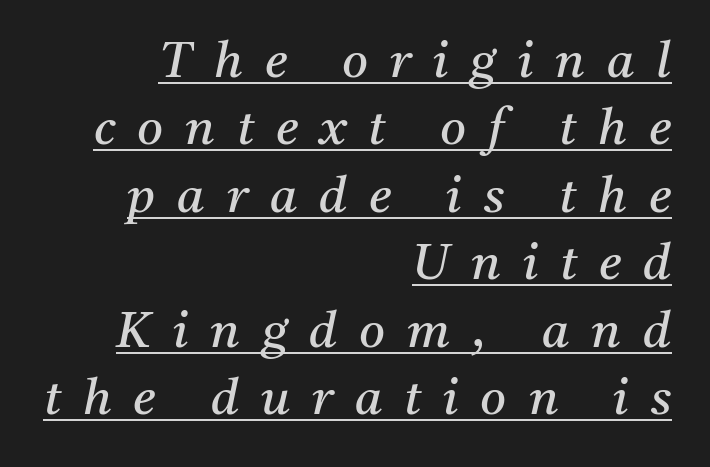
Q: Is the text bold? A: No.
Q: Is the text italic (slanted)? A: Yes, it leans right by about 11 degrees.
Q: Is the typeface a serif or a sans-serif typeface? A: Serif.
Q: Is the text underlined? A: Yes.
Q: How is the paragraph aligned? A: Right-aligned.
Q: Is the spacing between letters normal or unusually wide? A: Unusually wide.
Q: Is the spacing between lines tight, normal or loose? A: Normal.
Q: Width (condensed, normal, or wide)? A: Normal.
Q: Stroke contrast? A: Medium.
Q: x-height? A: Medium.
Q: Monospaced? A: No.
